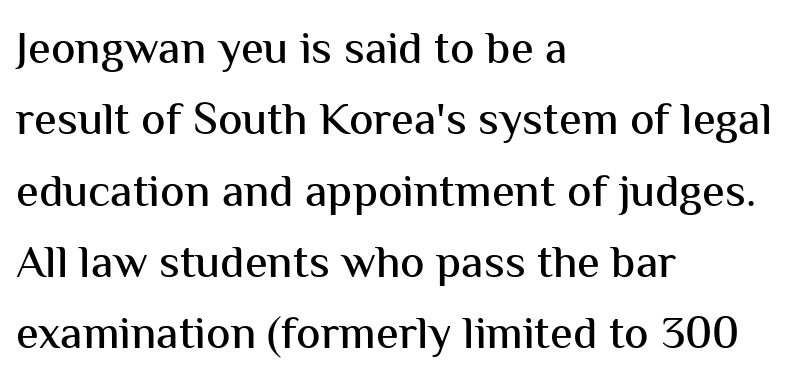
A clean baseline with only descenders dipping below it. Posture: upright roman. This rendering employs a face without finishing strokes, i.e., a sans-serif. If you measured baseline to baseline, you'd find a middling distance. Alignment: flush left. Here the designer chose a conventional face with non-uniform glyph widths.
